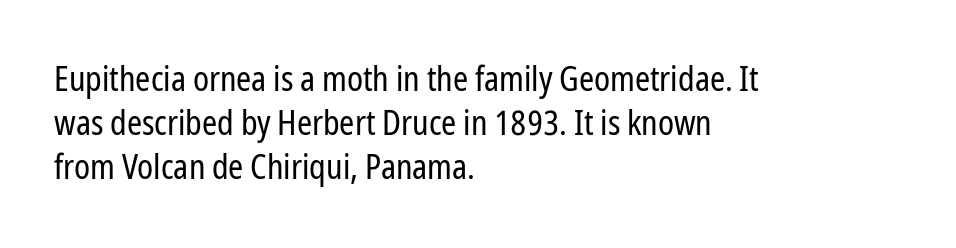
Q: Is the text bold? A: No.
Q: Is the text italic (slanted)? A: No, it is upright.
Q: Is the typeface a serif or a sans-serif typeface? A: Sans-serif.
Q: Is the text underlined? A: No.
Q: How is the paragraph aligned? A: Left-aligned.
Q: Is the spacing between letters normal or unusually wide? A: Normal.
Q: Is the spacing between lines tight, normal or loose? A: Normal.
Q: Width (condensed, normal, or wide)? A: Condensed.
Q: Stroke contrast? A: Low.
Q: x-height? A: Medium.
Q: Monospaced? A: No.
